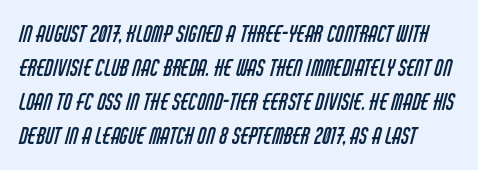
{"bold": "no", "underline": "no", "line_spacing": "normal", "line_spacing_ratio": 1.55, "letter_spacing": "normal", "letter_spacing_em": 0.0, "glyph_px": 22}
